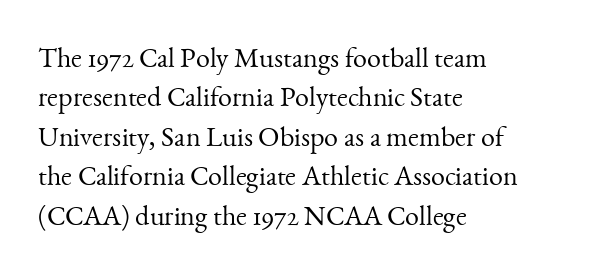
Q: Is the text bold? A: No.
Q: Is the text italic (slanted)? A: No, it is upright.
Q: Is the typeface a serif or a sans-serif typeface? A: Serif.
Q: Is the text underlined? A: No.
Q: How is the paragraph aligned? A: Left-aligned.
Q: Is the spacing between letters normal or unusually wide? A: Normal.
Q: Is the spacing between lines tight, normal or loose? A: Normal.
Q: Width (condensed, normal, or wide)? A: Normal.
Q: Stroke contrast? A: Medium.
Q: x-height? A: Small.
Q: Monospaced? A: No.
